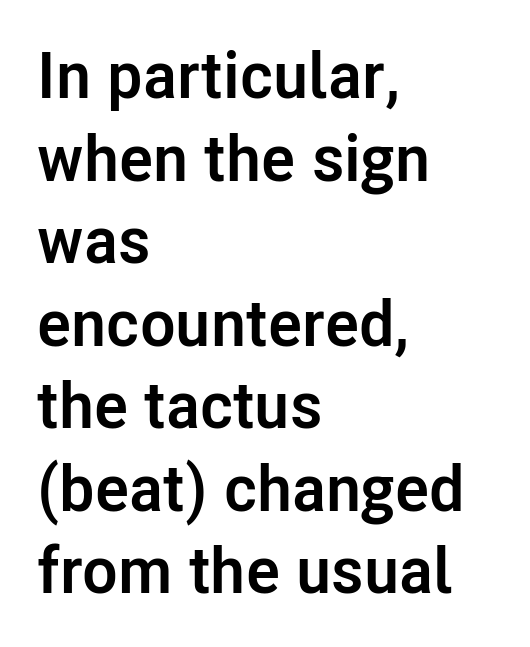
Q: Is the text bold? A: Yes.
Q: Is the text italic (slanted)? A: No, it is upright.
Q: Is the typeface a serif or a sans-serif typeface? A: Sans-serif.
Q: Is the text underlined? A: No.
Q: How is the paragraph aligned? A: Left-aligned.
Q: Is the spacing between letters normal or unusually wide? A: Normal.
Q: Is the spacing between lines tight, normal or loose? A: Normal.
Q: Width (condensed, normal, or wide)? A: Normal.
Q: Stroke contrast? A: Low.
Q: x-height? A: Medium.
Q: Monospaced? A: No.
